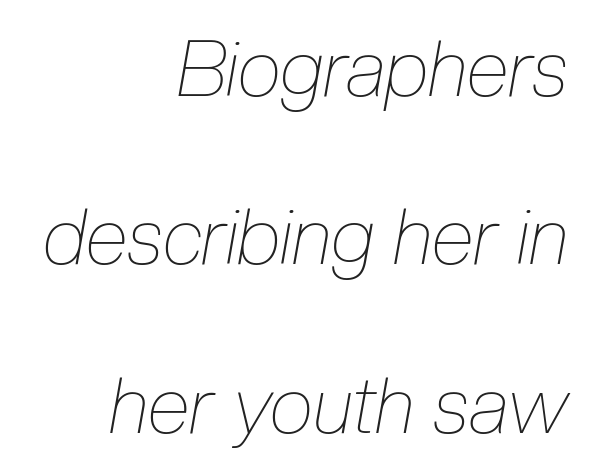
Q: Is the text bold? A: No.
Q: Is the text italic (slanted)? A: Yes, it leans right by about 10 degrees.
Q: Is the text underlined? A: No.
Q: How is the paragraph aligned? A: Right-aligned.
Q: Is the spacing between letters normal or unusually wide? A: Normal.
Q: Is the spacing between lines tight, normal or loose? A: Loose.
Q: Width (condensed, normal, or wide)? A: Condensed.
Q: Stroke contrast? A: Low.
Q: x-height? A: Medium.
Q: Monospaced? A: No.
